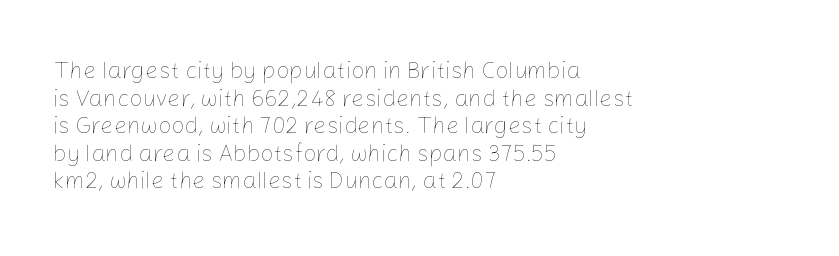
{"italic": "no", "bold": "no", "underline": "no", "align": "left", "line_spacing_ratio": 1.2, "letter_spacing": "normal", "letter_spacing_em": 0.0, "glyph_px": 23}
